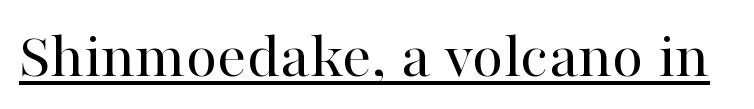
{"serif": "yes", "italic": "no", "bold": "no", "weight": "regular", "width": "normal", "stroke_contrast": "high", "x_height": "medium", "monospaced": "no", "underline": "yes", "letter_spacing": "normal", "letter_spacing_em": 0.0, "glyph_px": 65}
